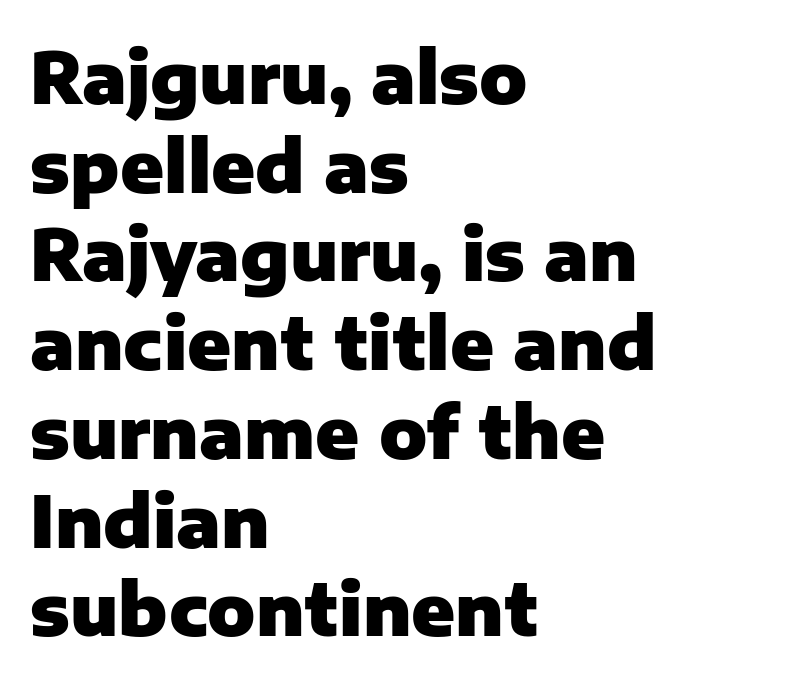
The image shows 71 px heavy sans-serif type, upright; set left-aligned, normal line spacing (1.25x), normal letter spacing, not underlined; low stroke contrast and a medium x-height.
